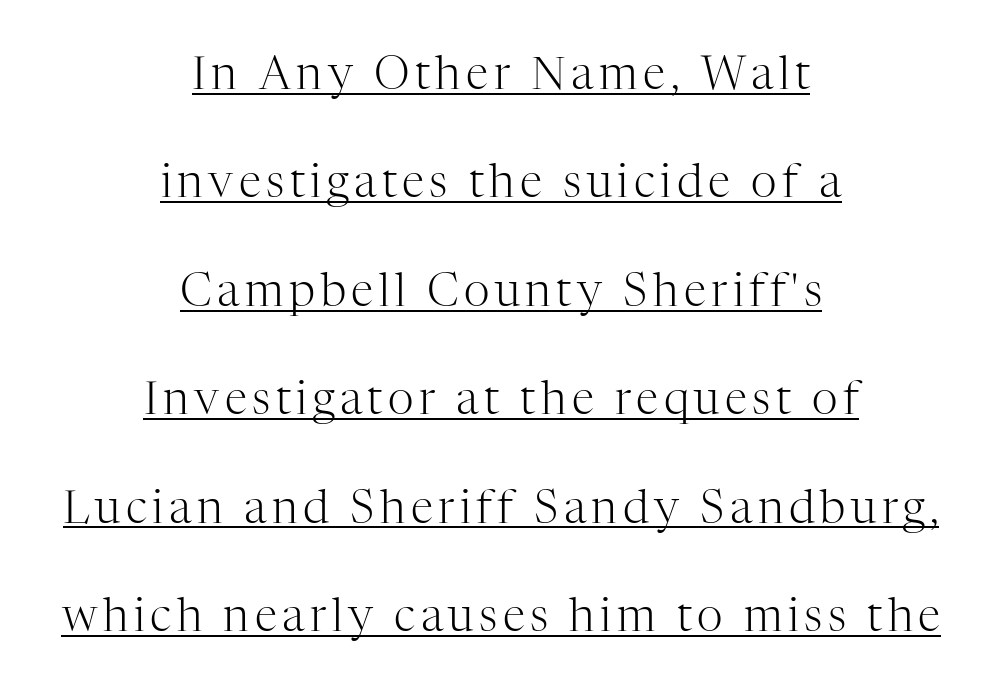
{"serif": "yes", "italic": "no", "bold": "no", "weight": "light", "width": "normal", "stroke_contrast": "high", "x_height": "medium", "monospaced": "no", "underline": "yes", "align": "center", "line_spacing": "loose", "line_spacing_ratio": 2.41, "glyph_px": 45}
